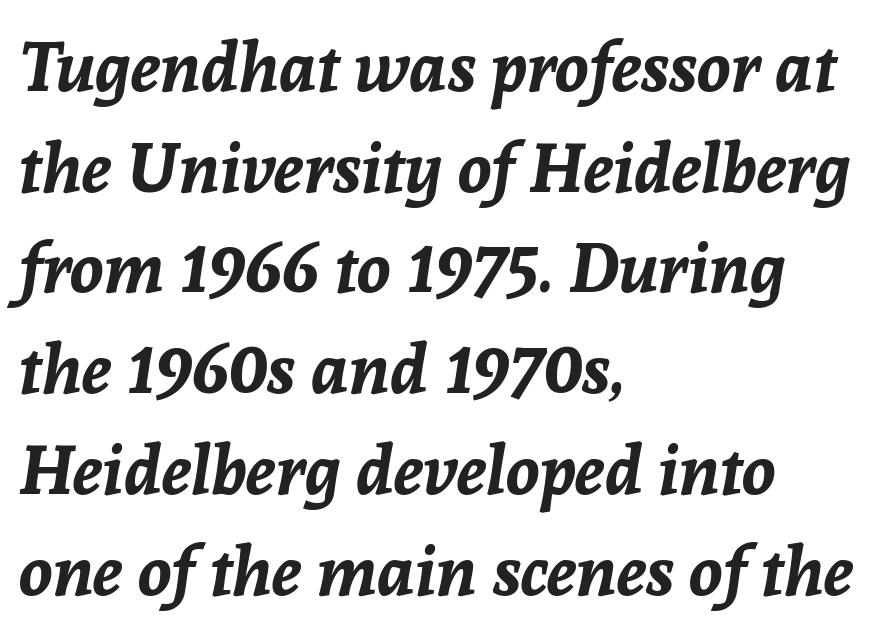
Line starts are locked; line ends wander. Rendered with sloped, italic letterforms. The vertical gap from one line to the next is medium. Do the characters align in a grid? No, the font is proportional.
